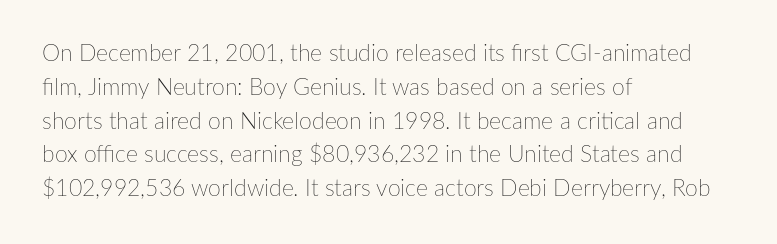
The image shows 23 px text type, upright; set left-aligned, normal line spacing (1.47x), normal letter spacing, not underlined.
